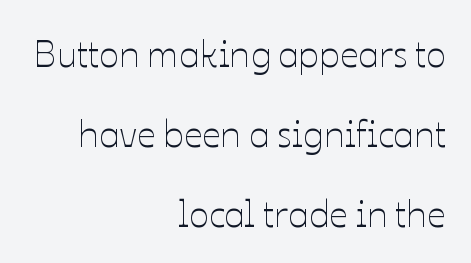
Q: Is the text bold? A: No.
Q: Is the text italic (slanted)? A: No, it is upright.
Q: Is the text underlined? A: No.
Q: How is the paragraph aligned? A: Right-aligned.
Q: Is the spacing between letters normal or unusually wide? A: Normal.
Q: Is the spacing between lines tight, normal or loose? A: Loose.
Q: Width (condensed, normal, or wide)? A: Normal.
Q: Stroke contrast? A: Low.
Q: x-height? A: Medium.
Q: Monospaced? A: No.
